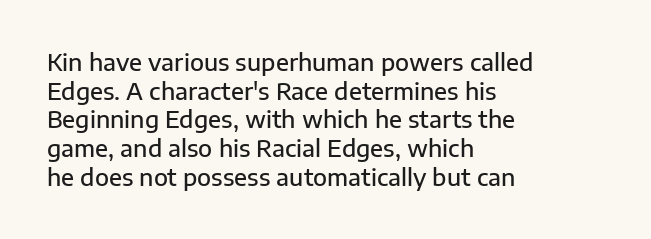
The image shows 23 px text type, upright; set left-aligned, normal line spacing (1.25x), normal letter spacing, not underlined.
